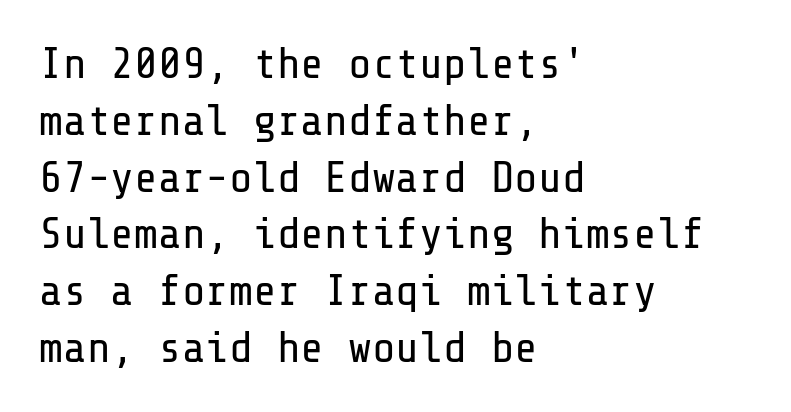
The image shows 44 px regular-weight sans-serif type, upright; set left-aligned, normal line spacing (1.29x), normal letter spacing, not underlined; low stroke contrast and a medium x-height.
